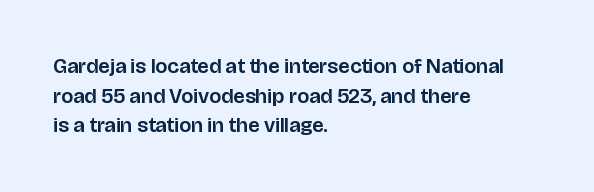
{"italic": "no", "underline": "no", "align": "left", "line_spacing": "normal", "line_spacing_ratio": 1.41, "letter_spacing": "normal", "letter_spacing_em": 0.0, "glyph_px": 21}
